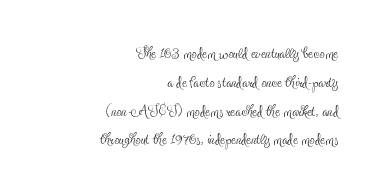
{"bold": "no", "underline": "no", "align": "right", "line_spacing": "normal", "line_spacing_ratio": 1.37, "letter_spacing": "normal", "letter_spacing_em": 0.0, "glyph_px": 21}
